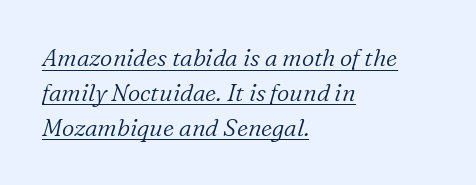
Q: Is the text bold? A: No.
Q: Is the text italic (slanted)? A: Yes, it leans right by about 16 degrees.
Q: Is the text underlined? A: Yes.
Q: How is the paragraph aligned? A: Left-aligned.
Q: Is the spacing between letters normal or unusually wide? A: Normal.
Q: Is the spacing between lines tight, normal or loose? A: Normal.
